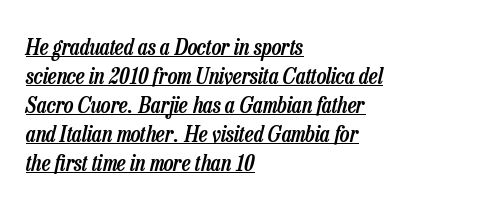
Q: Is the text bold? A: Semi-bold.
Q: Is the text italic (slanted)? A: Yes, it leans right by about 13 degrees.
Q: Is the text underlined? A: Yes.
Q: How is the paragraph aligned? A: Left-aligned.
Q: Is the spacing between letters normal or unusually wide? A: Normal.
Q: Is the spacing between lines tight, normal or loose? A: Normal.
